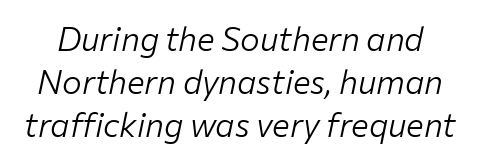
Q: Is the text bold? A: No.
Q: Is the text italic (slanted)? A: Yes, it leans right by about 12 degrees.
Q: Is the text underlined? A: No.
Q: Is the spacing between letters normal or unusually wide? A: Normal.
Q: Is the spacing between lines tight, normal or loose? A: Normal.
Q: Width (condensed, normal, or wide)? A: Normal.
Q: Stroke contrast? A: Low.
Q: x-height? A: Medium.
Q: Monospaced? A: No.
